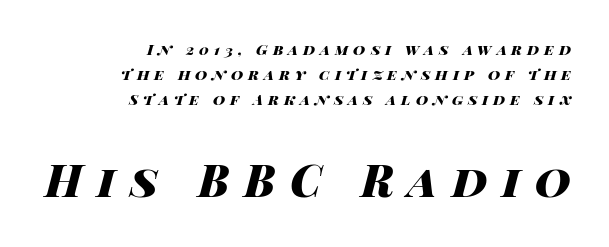
{"italic": "yes", "lean": "right", "slant_degrees": 14, "bold": "yes", "weight": "heavy", "width": "wide", "stroke_contrast": "high", "x_height": "large", "monospaced": "no", "underline": "no", "align": "right", "line_spacing": "normal", "line_spacing_ratio": 1.68, "letter_spacing": "wide", "letter_spacing_em": 0.33, "larger_block": "second", "size_ratio": 2.93, "glyph_px": 44}
